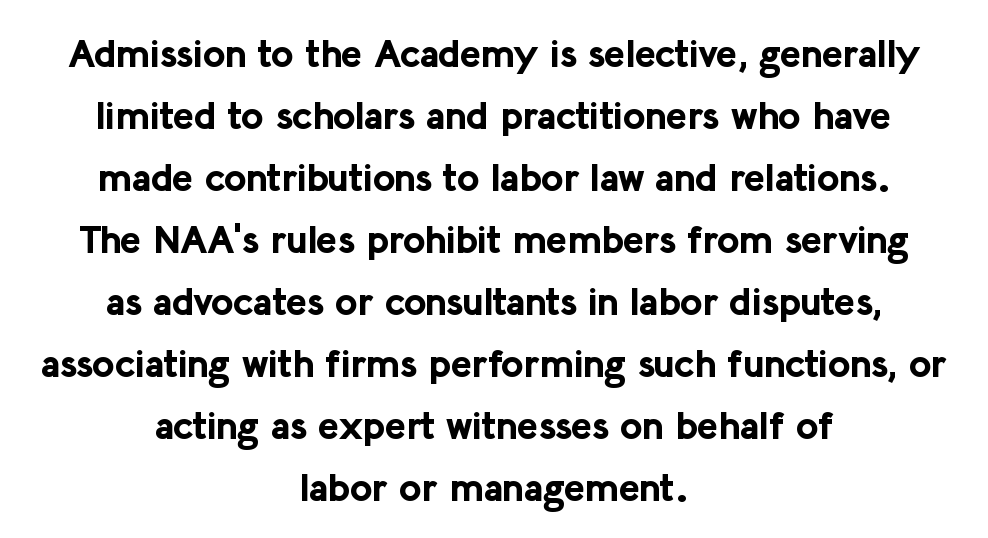
{"serif": "no", "italic": "no", "bold": "yes", "weight": "bold", "width": "normal", "stroke_contrast": "low", "x_height": "medium", "monospaced": "no", "underline": "no", "align": "center", "line_spacing": "normal", "line_spacing_ratio": 1.59, "letter_spacing": "normal", "letter_spacing_em": 0.0, "glyph_px": 39}
